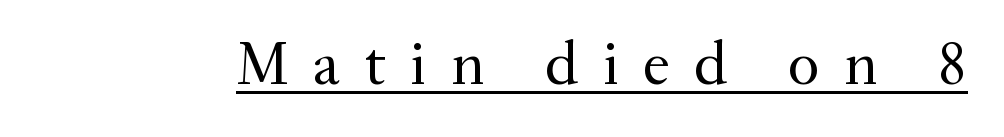
The gaps between neighbouring characters are conspicuously large. Each letter keeps its own natural width here, so spacing adapts to shape. No chunkiness to these letters — they're not bold. Quick note: underline on. When letters stand straight like this, we call the style roman or upright. The text was rendered using a seriffed face with decorative stroke endings.
